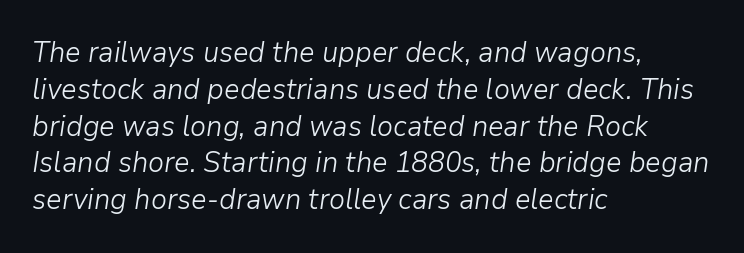
Posture: slanted. Leading: standard. Looks like regular typesetting: each glyph gets only the width it needs. Beneath every word, the page is bare. Is the type heavy? It reads as light-to-regular instead. The horizontal fit of the characters is conventional and even.
